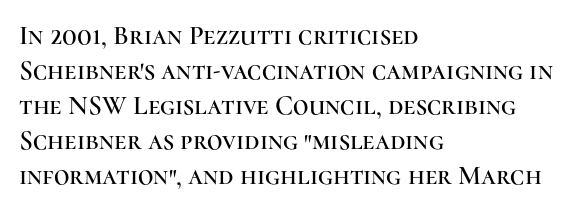
In CSS terms this would be text-align: left. Does the lettering tilt? It doesn't — this is upright. The strip under each line holds only bare page. Each word holds together tightly as a unit, with standard inter-letter gaps. These lines sit exactly where default settings would place them.
